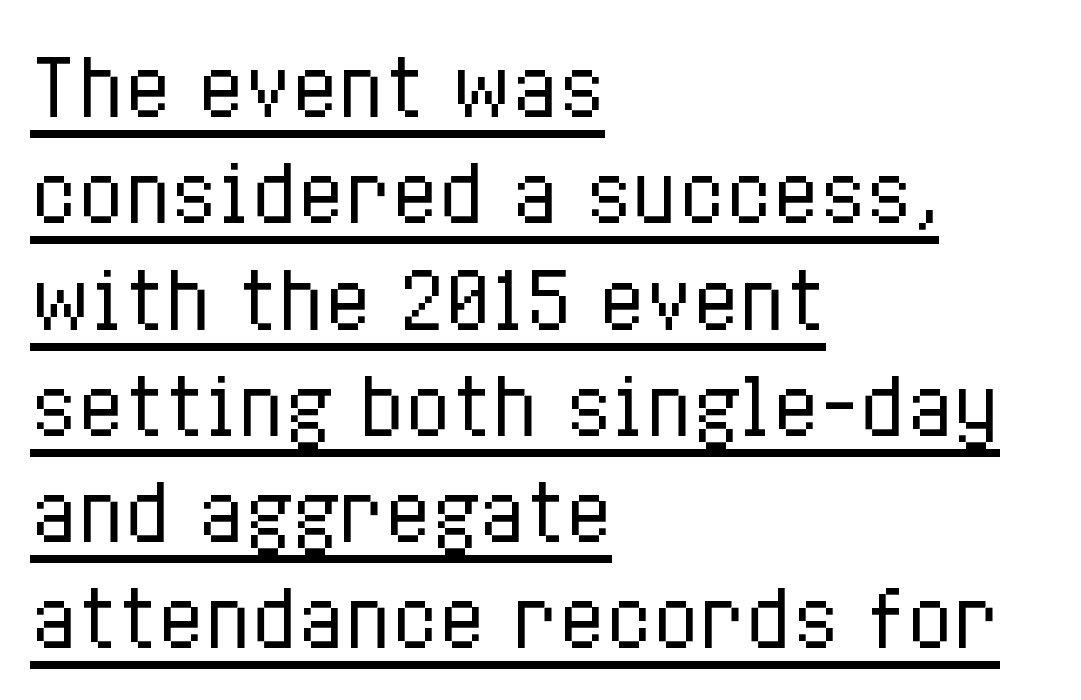
Heft: none added — not bold. This is the regular roman posture of the typeface. The setting favours the left margin, as ordinary paragraphs usually do. Underlining? Definitely there.
